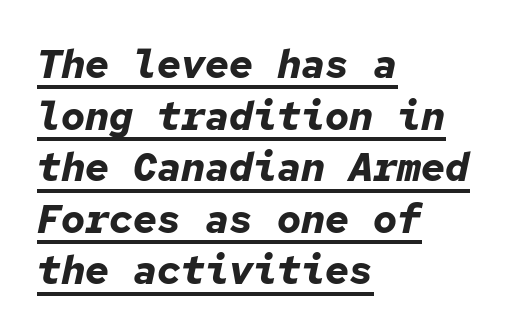
{"italic": "yes", "lean": "right", "slant_degrees": 12, "bold": "yes", "weight": "bold", "width": "normal", "stroke_contrast": "low", "x_height": "medium", "monospaced": "yes", "underline": "yes", "align": "left", "line_spacing": "normal", "line_spacing_ratio": 1.29, "letter_spacing": "normal", "letter_spacing_em": 0.0, "glyph_px": 40}
